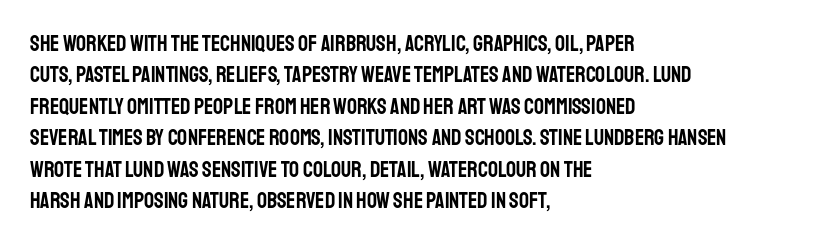
The image shows 22 px text type, upright; set left-aligned, normal line spacing (1.43x), normal letter spacing, not underlined.
